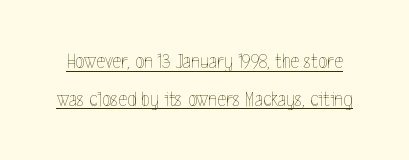
{"italic": "no", "bold": "no", "underline": "yes", "line_spacing_ratio": 1.79, "letter_spacing": "normal", "letter_spacing_em": 0.0, "glyph_px": 21}
